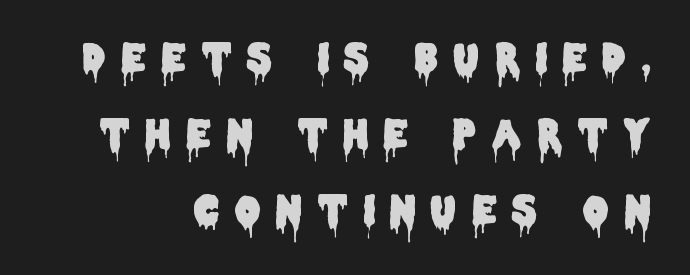
{"serif": "no", "italic": "no", "width": "condensed", "stroke_contrast": "low", "x_height": "large", "monospaced": "no", "underline": "no", "line_spacing": "loose", "line_spacing_ratio": 1.95, "letter_spacing": "wide", "letter_spacing_em": 0.41, "glyph_px": 39}
